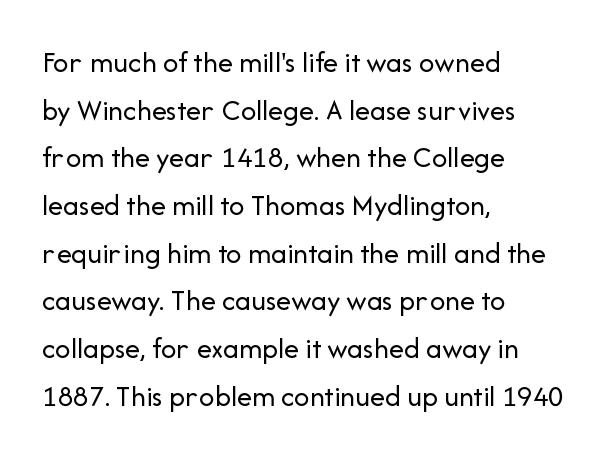
The setting favours the left margin, as ordinary paragraphs usually do. Proportional: the letters do not fall into vertical columns. Italic? Not at all — the glyphs are vertical. You could call the tracking neutral — neither tight nor loose. Weight: regular or lighter. Plain, unruled lines of type.
